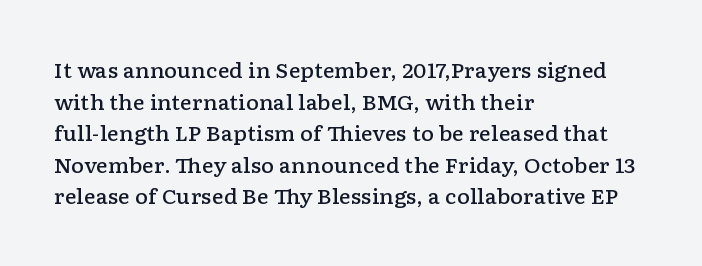
Q: Is the text bold? A: Semi-bold.
Q: Is the text italic (slanted)? A: No, it is upright.
Q: Is the text underlined? A: No.
Q: How is the paragraph aligned? A: Left-aligned.
Q: Is the spacing between letters normal or unusually wide? A: Normal.
Q: Is the spacing between lines tight, normal or loose? A: Normal.
